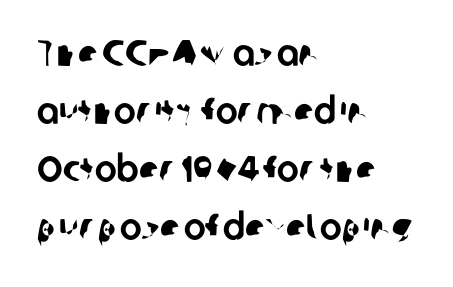
The image shows 37 px sans-serif type; set left-aligned, normal line spacing (1.57x), normal letter spacing, not underlined; low stroke contrast and a medium x-height.
